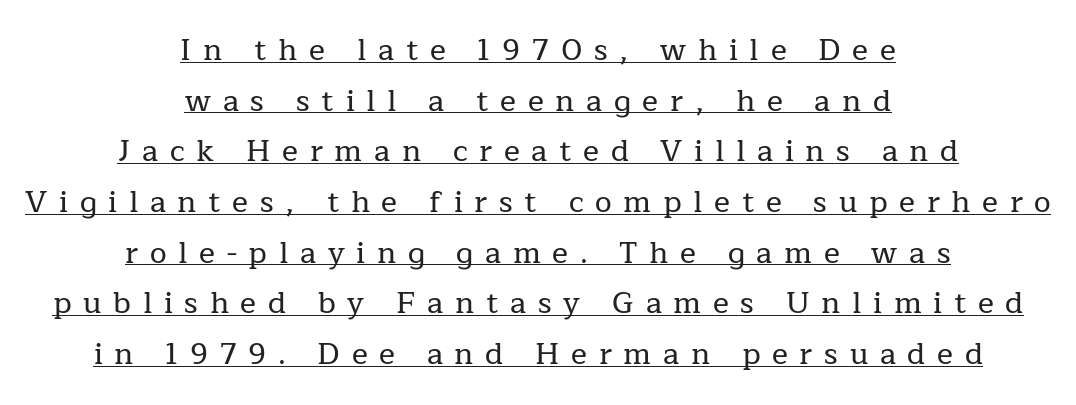
Where is the straight margin? There isn't one; the lines are centered. Observe the serifs anchoring each vertical stroke in this sample. The letters advance in unequal steps, a hallmark of proportional type. This block has exactly the height ordinary leading produces. The typography opts for an upright posture over an oblique one.
